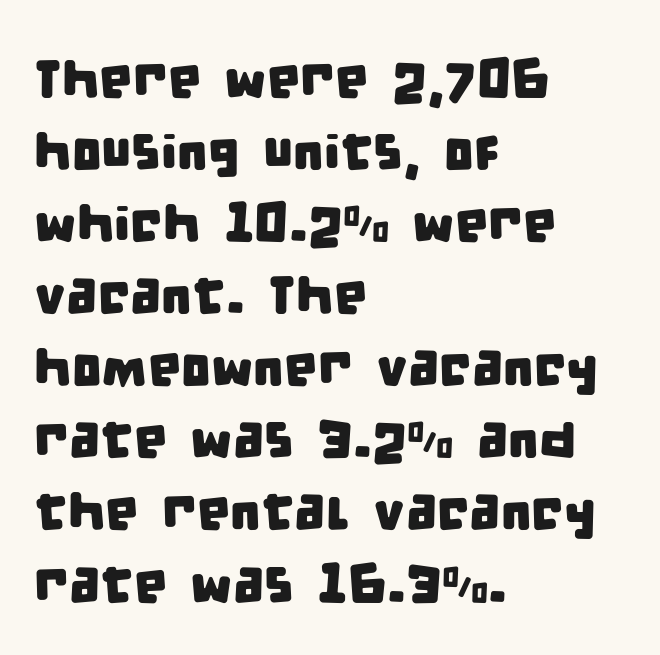
Rows of type keep a routine distance in the vertical direction. Every row of glyphs begins at an identical x-position on the left. Look at the bottom of the vertical strokes: they stop flat, with no serifs. Quick note: underline off.
